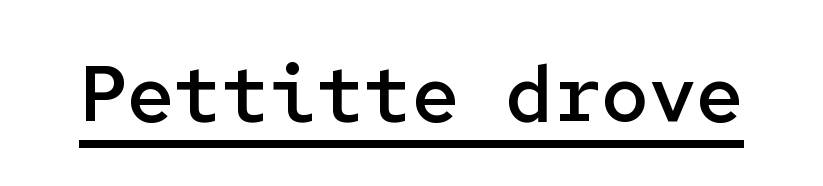
{"serif": "no", "italic": "no", "bold": "semi", "weight": "semibold", "width": "normal", "stroke_contrast": "low", "x_height": "medium", "monospaced": "yes", "underline": "yes", "letter_spacing": "normal", "letter_spacing_em": 0.0, "glyph_px": 79}
